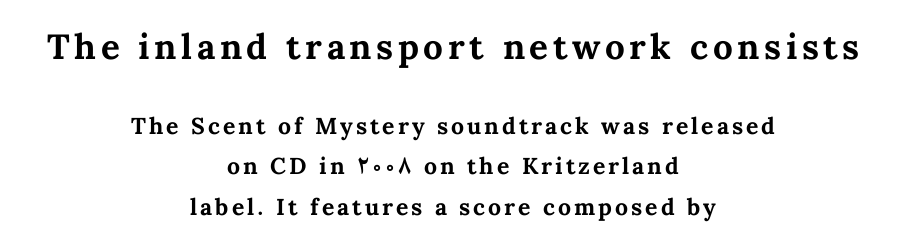
{"italic": "no", "bold": "yes", "weight": "bold", "width": "normal", "stroke_contrast": "medium", "x_height": "medium", "monospaced": "no", "underline": "no", "align": "center", "line_spacing_ratio": 1.75, "larger_block": "first", "size_ratio": 1.52, "glyph_px": 35}
